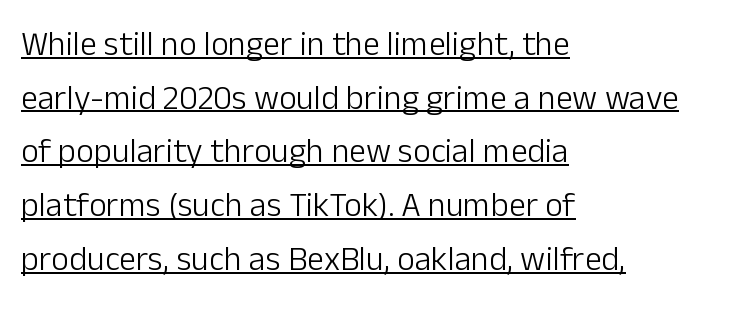
Each word holds together tightly as a unit, with standard inter-letter gaps. Spacing verdict: proportional, widths tailored to each character. Horizontally, the lines are justified to the leading edge only. Each new line begins a customary step beneath the previous one.
